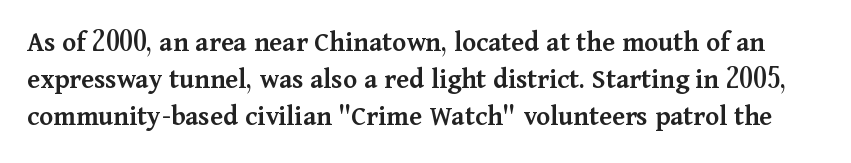
{"serif": "yes", "italic": "no", "bold": "semi", "weight": "semibold", "width": "normal", "stroke_contrast": "medium", "x_height": "medium", "monospaced": "no", "underline": "no", "line_spacing": "normal", "line_spacing_ratio": 1.28, "letter_spacing": "normal", "letter_spacing_em": 0.0, "glyph_px": 29}
